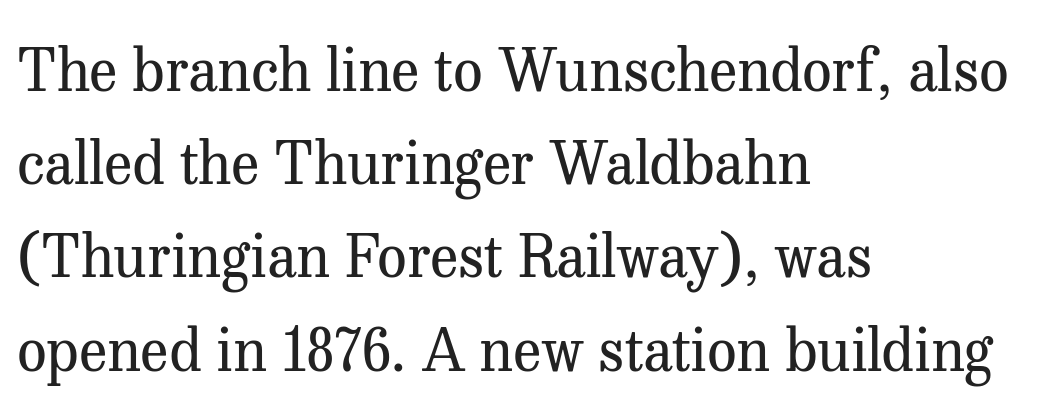
Q: Is the text bold? A: No.
Q: Is the text italic (slanted)? A: No, it is upright.
Q: Is the typeface a serif or a sans-serif typeface? A: Serif.
Q: Is the text underlined? A: No.
Q: How is the paragraph aligned? A: Left-aligned.
Q: Is the spacing between letters normal or unusually wide? A: Normal.
Q: Is the spacing between lines tight, normal or loose? A: Normal.
Q: Width (condensed, normal, or wide)? A: Normal.
Q: Stroke contrast? A: Medium.
Q: x-height? A: Medium.
Q: Monospaced? A: No.
